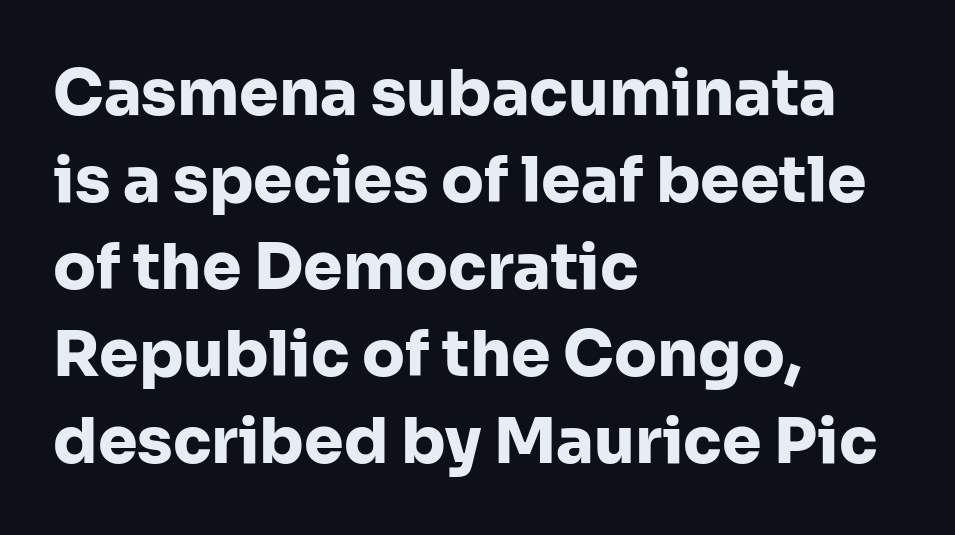
Horizontally, the lines are justified to the leading edge only. Quick note: interline space is typical. Chunky letters — that's bold for sure. Every character sits straight up, as roman type does. Honestly, there is no underline to notice here at all.
